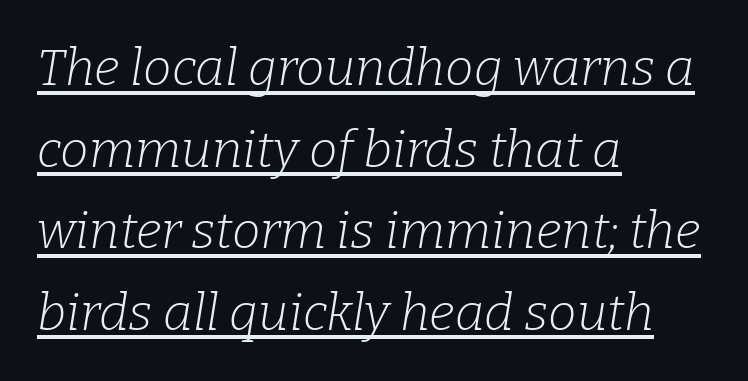
{"serif": "yes", "italic": "yes", "lean": "right", "slant_degrees": 9, "bold": "no", "weight": "light", "width": "normal", "stroke_contrast": "low", "x_height": "medium", "monospaced": "no", "underline": "yes", "align": "left", "line_spacing": "normal", "line_spacing_ratio": 1.6, "letter_spacing": "normal", "letter_spacing_em": 0.0, "glyph_px": 51}
